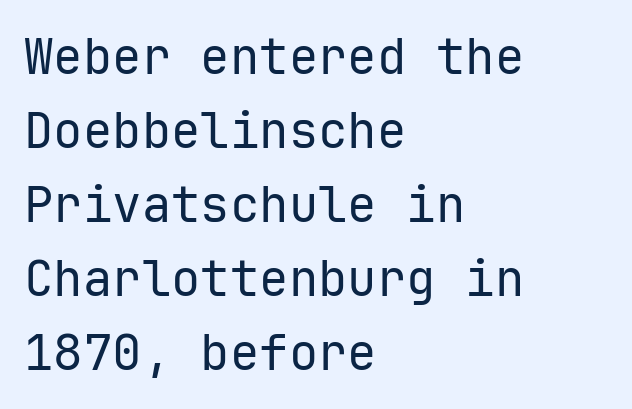
{"serif": "no", "italic": "no", "bold": "no", "weight": "regular", "width": "normal", "stroke_contrast": "low", "x_height": "medium", "monospaced": "yes", "underline": "no", "align": "left", "line_spacing": "normal", "line_spacing_ratio": 1.51, "letter_spacing": "normal", "letter_spacing_em": 0.0, "glyph_px": 49}
